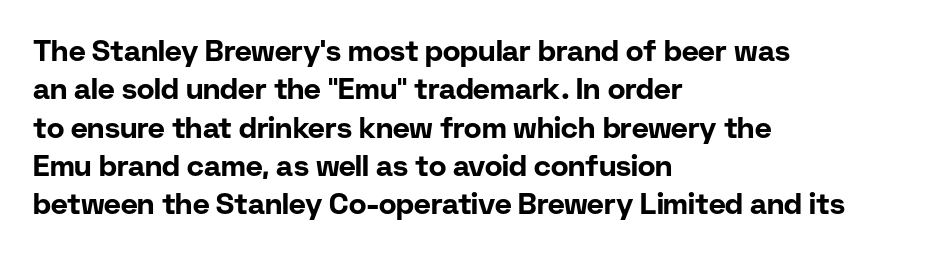
The image shows 29 px bold sans-serif type, upright; set left-aligned, normal line spacing (1.32x), normal letter spacing, not underlined; low stroke contrast and a medium x-height.
